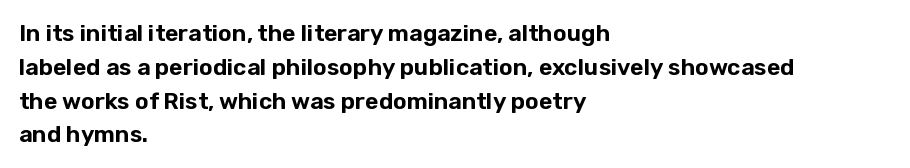
The image shows 23 px text type, upright; set left-aligned, normal line spacing (1.47x), normal letter spacing, not underlined.
